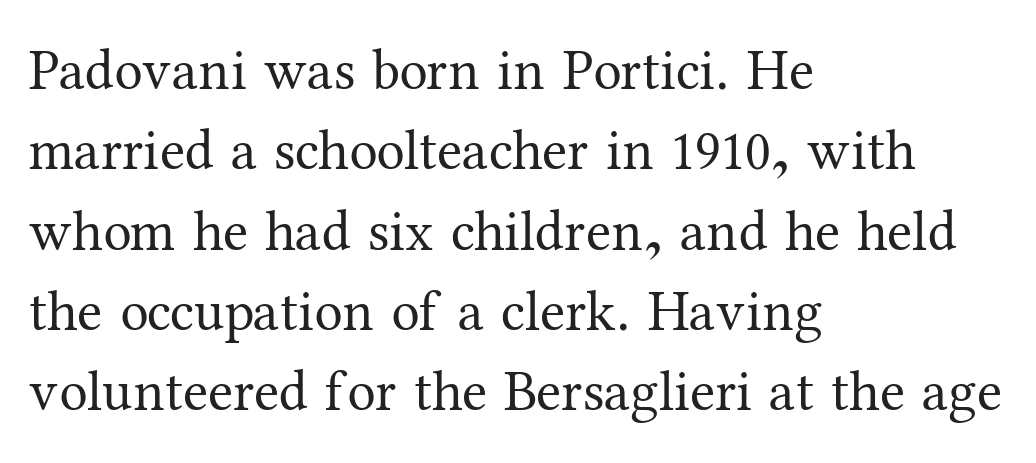
The image shows 57 px regular-weight serif type, upright; set left-aligned, normal line spacing (1.41x), normal letter spacing, not underlined; medium stroke contrast and a medium x-height.
